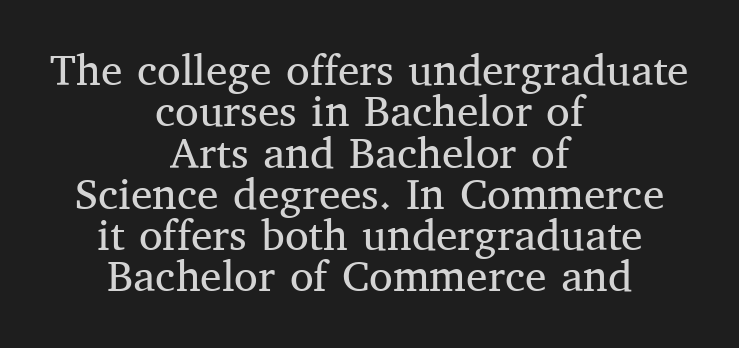
The image shows 43 px regular-weight serif type, upright; set centered, tight line spacing (0.96x), normal letter spacing, not underlined; medium stroke contrast and a medium x-height.
